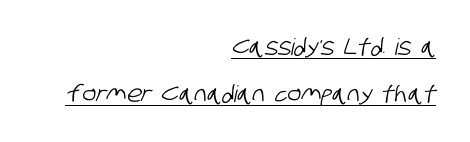
The image shows 23 px text type; set right-aligned, loose line spacing (2.05x), normal letter spacing, underlined.
